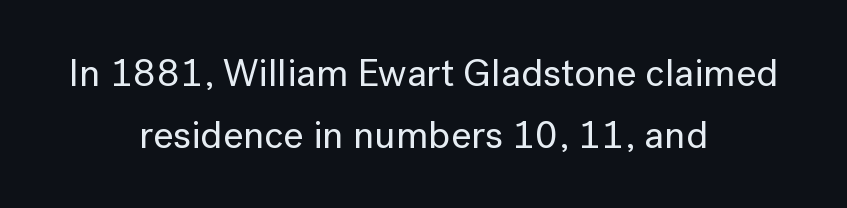
{"serif": "no", "italic": "no", "width": "normal", "stroke_contrast": "low", "x_height": "medium", "monospaced": "no", "underline": "no", "align": "center", "line_spacing": "normal", "line_spacing_ratio": 1.59, "letter_spacing": "normal", "letter_spacing_em": 0.0, "glyph_px": 39}
